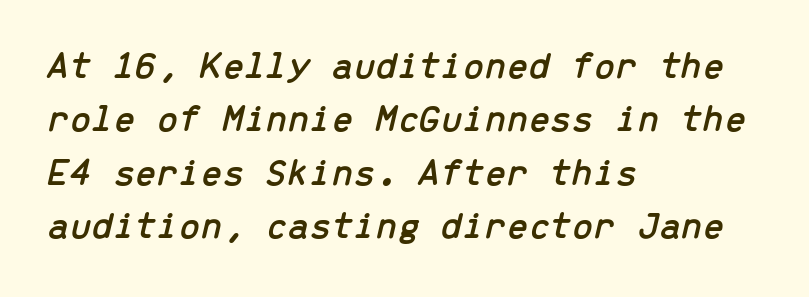
{"italic": "yes", "lean": "right", "slant_degrees": 13, "width": "normal", "stroke_contrast": "low", "x_height": "medium", "monospaced": "yes", "underline": "no", "align": "left", "line_spacing": "normal", "line_spacing_ratio": 1.37, "letter_spacing": "normal", "letter_spacing_em": 0.0, "glyph_px": 39}
